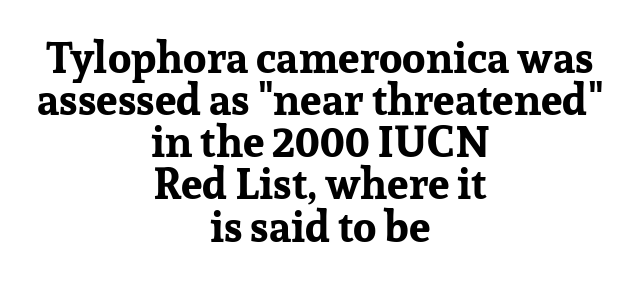
{"serif": "yes", "italic": "no", "bold": "yes", "weight": "bold", "width": "normal", "stroke_contrast": "low", "x_height": "medium", "monospaced": "no", "underline": "no", "align": "center", "line_spacing": "tight", "line_spacing_ratio": 0.98, "letter_spacing": "normal", "letter_spacing_em": 0.0, "glyph_px": 43}
